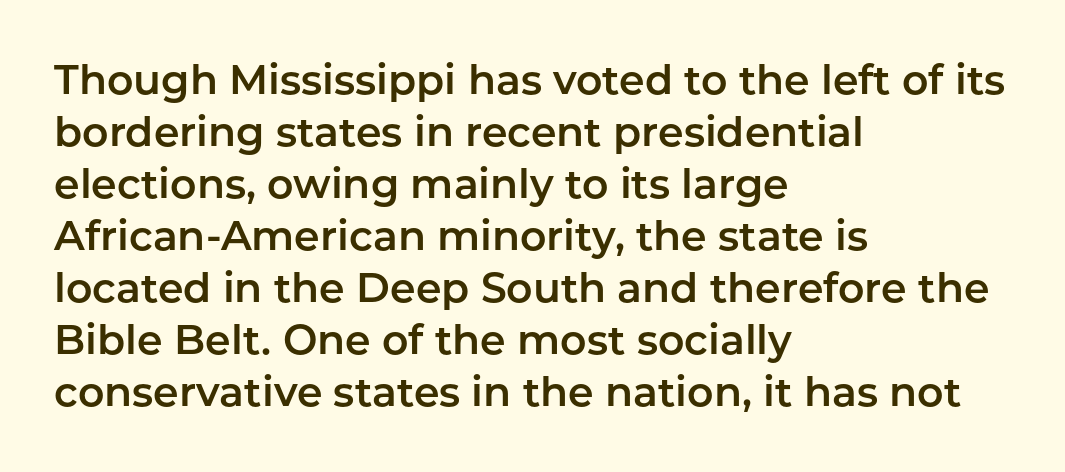
The image shows 41 px sans-serif type, upright; set left-aligned, normal line spacing (1.27x), normal letter spacing, not underlined; low stroke contrast and a medium x-height.
